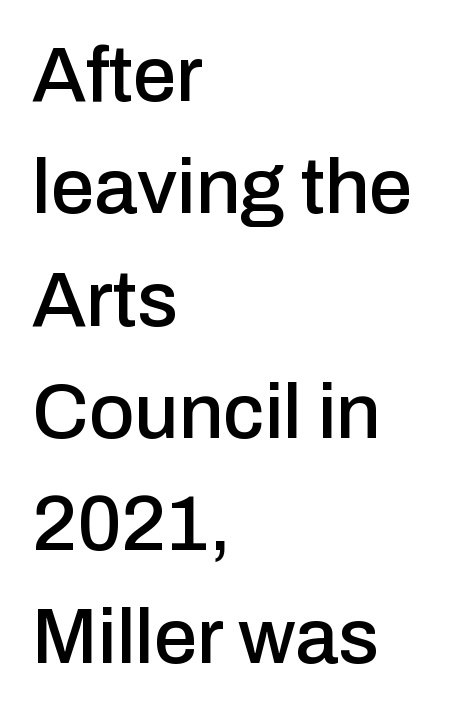
Q: Is the text italic (slanted)? A: No, it is upright.
Q: Is the typeface a serif or a sans-serif typeface? A: Sans-serif.
Q: Is the text underlined? A: No.
Q: How is the paragraph aligned? A: Left-aligned.
Q: Is the spacing between letters normal or unusually wide? A: Normal.
Q: Is the spacing between lines tight, normal or loose? A: Normal.
Q: Width (condensed, normal, or wide)? A: Normal.
Q: Stroke contrast? A: Low.
Q: x-height? A: Medium.
Q: Monospaced? A: No.
